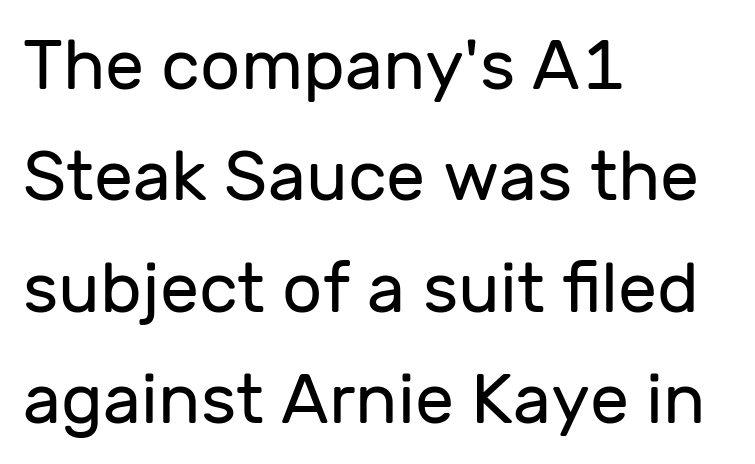
Q: Is the text bold? A: No.
Q: Is the text italic (slanted)? A: No, it is upright.
Q: Is the typeface a serif or a sans-serif typeface? A: Sans-serif.
Q: Is the text underlined? A: No.
Q: How is the paragraph aligned? A: Left-aligned.
Q: Is the spacing between letters normal or unusually wide? A: Normal.
Q: Is the spacing between lines tight, normal or loose? A: Normal.
Q: Width (condensed, normal, or wide)? A: Normal.
Q: Stroke contrast? A: Low.
Q: x-height? A: Medium.
Q: Monospaced? A: No.
